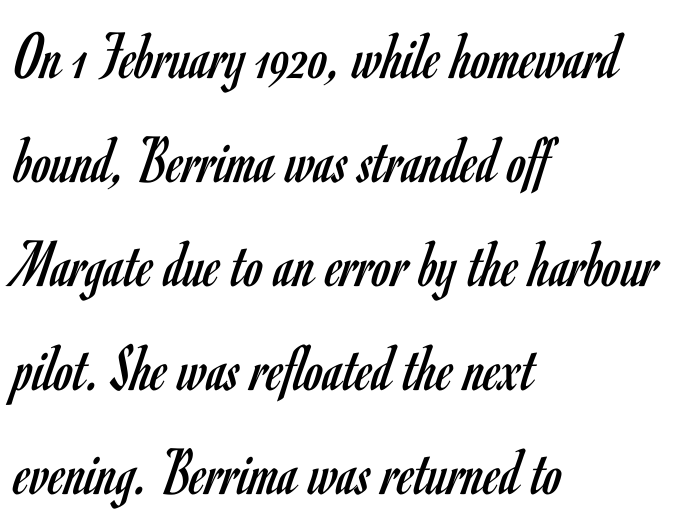
The tracking reads as untouched default to a designer's eye. Nothing heavy about these letters — not bold at all. The passage shown is not underscored anywhere.
